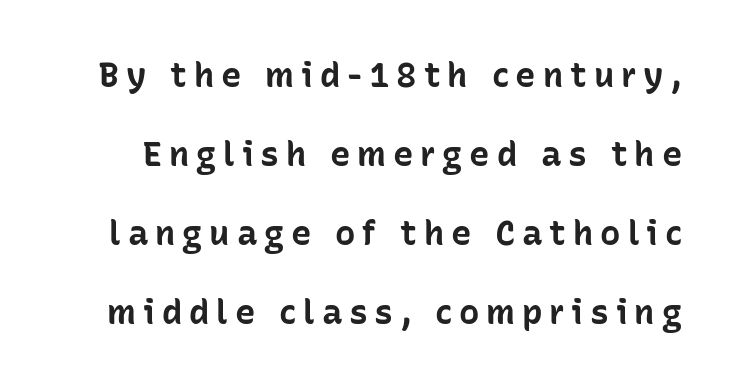
{"serif": "no", "italic": "no", "bold": "yes", "weight": "bold", "width": "normal", "stroke_contrast": "low", "x_height": "medium", "monospaced": "no", "underline": "no", "line_spacing": "loose", "line_spacing_ratio": 2.32, "letter_spacing": "wide", "letter_spacing_em": 0.2, "glyph_px": 34}
